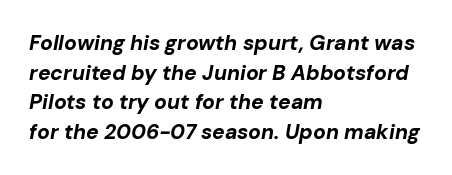
{"italic": "yes", "lean": "right", "slant_degrees": 10, "bold": "yes", "underline": "no", "align": "left", "line_spacing": "normal", "line_spacing_ratio": 1.41, "letter_spacing": "normal", "letter_spacing_em": 0.0, "glyph_px": 21}
